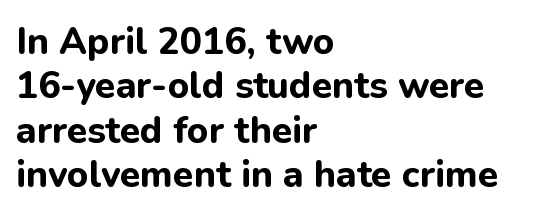
Q: Is the text bold? A: Yes.
Q: Is the text italic (slanted)? A: No, it is upright.
Q: Is the typeface a serif or a sans-serif typeface? A: Sans-serif.
Q: Is the text underlined? A: No.
Q: How is the paragraph aligned? A: Left-aligned.
Q: Is the spacing between letters normal or unusually wide? A: Normal.
Q: Width (condensed, normal, or wide)? A: Normal.
Q: Stroke contrast? A: Low.
Q: x-height? A: Medium.
Q: Monospaced? A: No.
